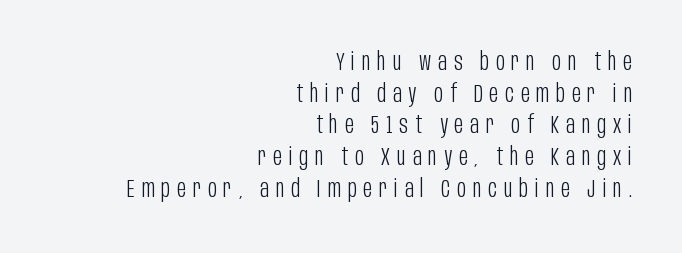
{"italic": "no", "bold": "no", "underline": "no", "align": "right", "line_spacing": "normal", "line_spacing_ratio": 1.32, "letter_spacing": "wide", "letter_spacing_em": 0.29, "glyph_px": 24}
